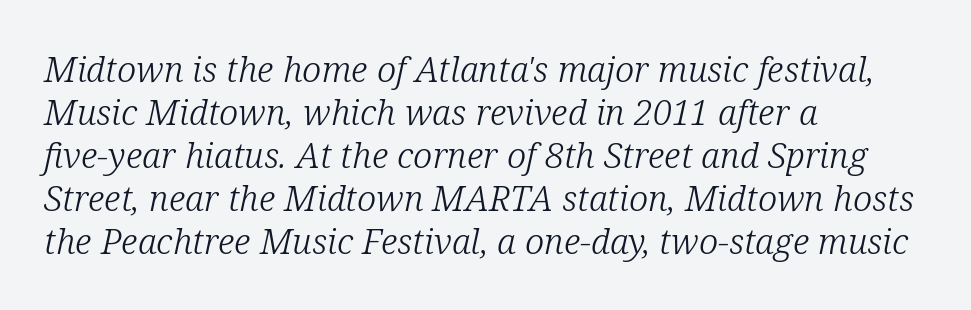
{"serif": "yes", "italic": "yes", "lean": "right", "slant_degrees": 12, "bold": "no", "weight": "light", "width": "normal", "stroke_contrast": "low", "x_height": "medium", "monospaced": "no", "underline": "no", "align": "left", "line_spacing_ratio": 1.23, "letter_spacing": "normal", "letter_spacing_em": 0.0, "glyph_px": 35}
